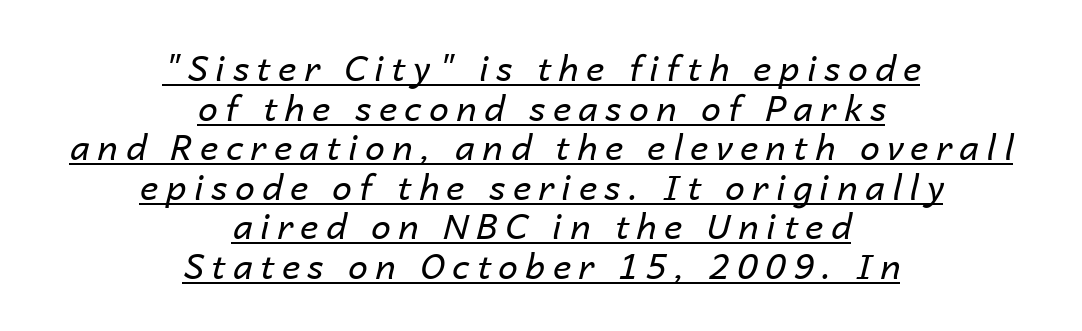
{"italic": "yes", "lean": "right", "slant_degrees": 14, "bold": "no", "weight": "regular", "width": "normal", "stroke_contrast": "low", "x_height": "medium", "monospaced": "no", "underline": "yes", "align": "center", "line_spacing": "tight", "line_spacing_ratio": 1.13, "letter_spacing": "wide", "letter_spacing_em": 0.22, "glyph_px": 35}
